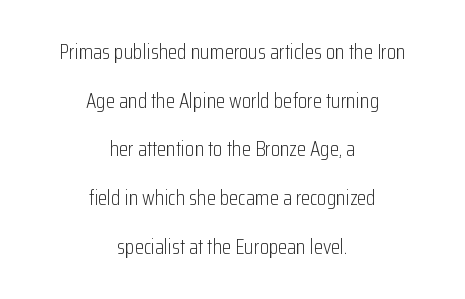
Q: Is the text bold? A: No.
Q: Is the text italic (slanted)? A: No, it is upright.
Q: Is the text underlined? A: No.
Q: How is the paragraph aligned? A: Centered.
Q: Is the spacing between letters normal or unusually wide? A: Normal.
Q: Is the spacing between lines tight, normal or loose? A: Loose.
